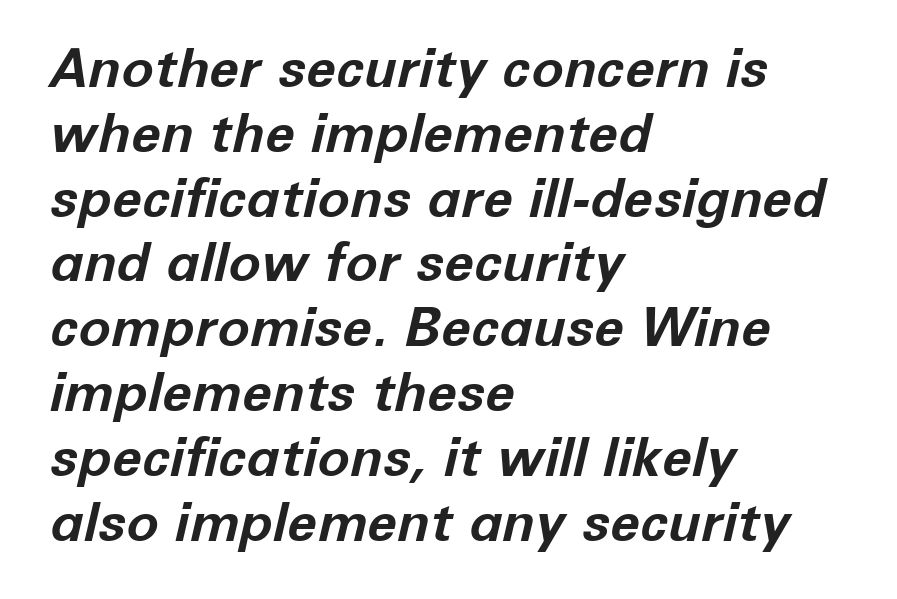
{"italic": "yes", "lean": "right", "slant_degrees": 12, "bold": "yes", "weight": "bold", "width": "normal", "stroke_contrast": "low", "x_height": "medium", "monospaced": "no", "underline": "no", "align": "left", "line_spacing_ratio": 1.2, "letter_spacing": "normal", "letter_spacing_em": 0.0, "glyph_px": 54}
